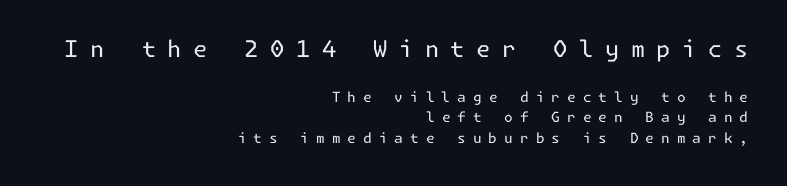
{"italic": "no", "bold": "no", "underline": "no", "align": "right", "line_spacing": "normal", "line_spacing_ratio": 1.46, "letter_spacing": "wide", "letter_spacing_em": 0.5, "larger_block": "first", "size_ratio": 1.64, "glyph_px": 23}
